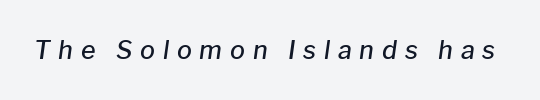
Q: Is the text bold? A: Semi-bold.
Q: Is the text italic (slanted)? A: Yes, it leans right by about 8 degrees.
Q: Is the text underlined? A: No.
Q: Is the spacing between letters normal or unusually wide? A: Unusually wide.
